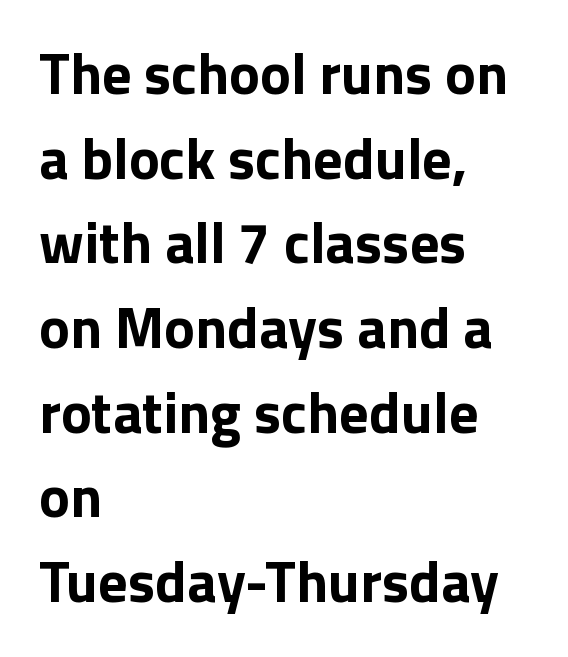
The image shows 58 px bold sans-serif type, upright; set left-aligned, normal line spacing (1.46x), normal letter spacing, not underlined; low stroke contrast and a medium x-height.
